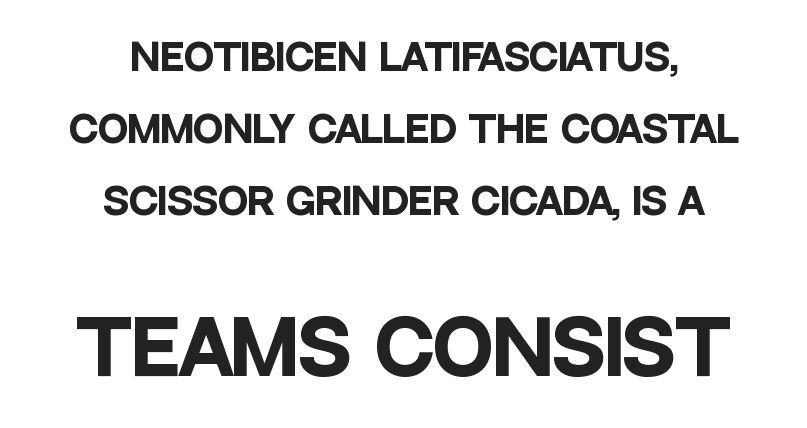
The image shows 73 px heavy, condensed sans-serif type, upright; set centered, loose line spacing (2.0x), normal letter spacing, not underlined; the second (bottom) block is 2.03x larger; low stroke contrast and a large x-height.
